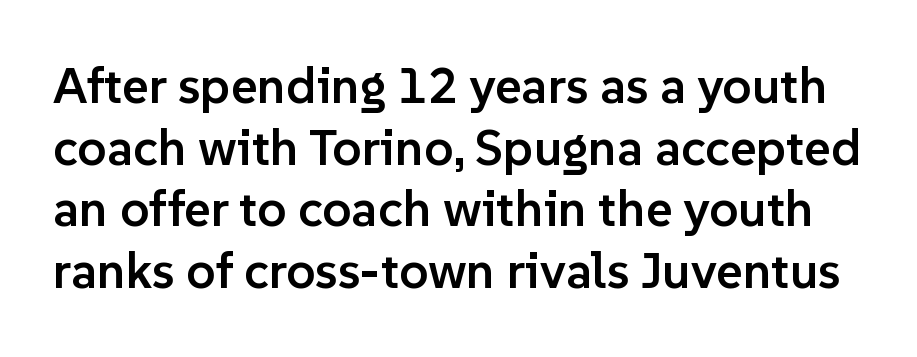
Looks like regular typesetting: each glyph gets only the width it needs. The glyphs in this specimen are sans serif. Underlining? Definitely not there. No extra tracking has been applied to these lines. These words are printed semibold, heavier than regular yet not bold. The typography opts for an upright posture over an oblique one.
